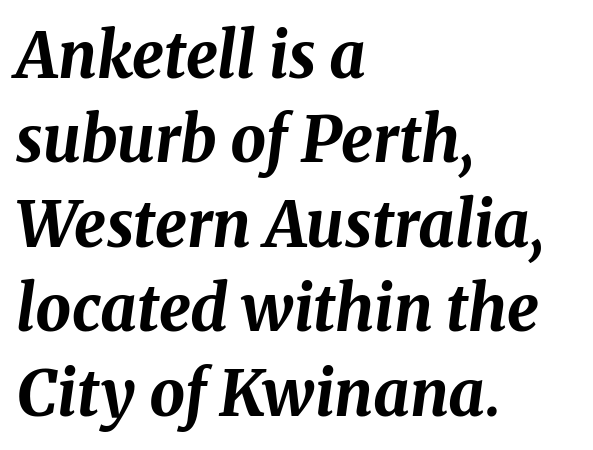
{"italic": "yes", "lean": "right", "slant_degrees": 8, "bold": "yes", "weight": "bold", "width": "normal", "stroke_contrast": "medium", "x_height": "medium", "monospaced": "no", "underline": "no", "align": "left", "line_spacing": "normal", "line_spacing_ratio": 1.34, "letter_spacing": "normal", "letter_spacing_em": 0.0, "glyph_px": 63}
